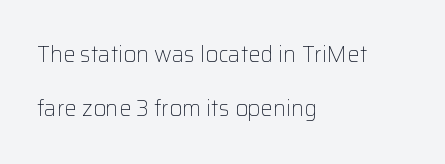
{"italic": "no", "bold": "no", "underline": "no", "align": "left", "line_spacing": "loose", "line_spacing_ratio": 2.46, "letter_spacing": "normal", "letter_spacing_em": 0.0, "glyph_px": 22}
